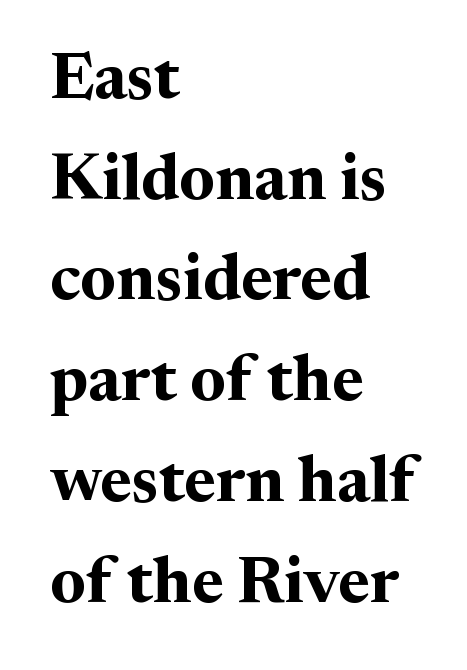
Q: Is the text bold? A: Yes.
Q: Is the text italic (slanted)? A: No, it is upright.
Q: Is the typeface a serif or a sans-serif typeface? A: Serif.
Q: Is the text underlined? A: No.
Q: How is the paragraph aligned? A: Left-aligned.
Q: Is the spacing between letters normal or unusually wide? A: Normal.
Q: Is the spacing between lines tight, normal or loose? A: Normal.
Q: Width (condensed, normal, or wide)? A: Normal.
Q: Stroke contrast? A: Medium.
Q: x-height? A: Medium.
Q: Monospaced? A: No.
